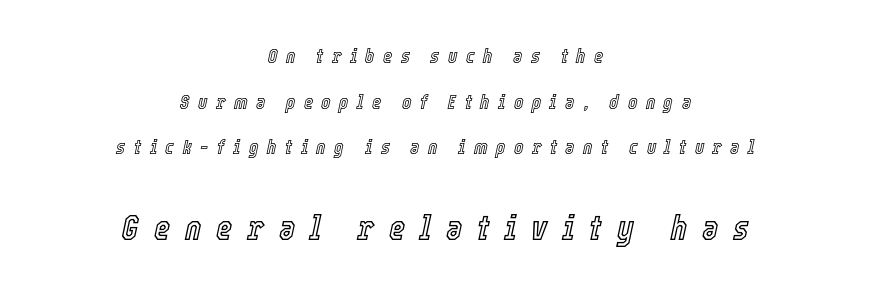
Plain, unruled lines of type. Varying glyph widths throughout — classic text-font behaviour. The paragraph shown floats in the horizontal middle. Yep, that's italic — everything's leaning. The tracking reads as deliberately expanded to a designer's eye.
